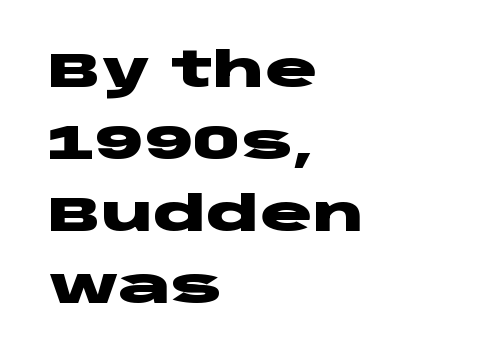
Q: Is the text bold? A: Yes.
Q: Is the text italic (slanted)? A: No, it is upright.
Q: Is the typeface a serif or a sans-serif typeface? A: Sans-serif.
Q: Is the text underlined? A: No.
Q: How is the paragraph aligned? A: Left-aligned.
Q: Is the spacing between letters normal or unusually wide? A: Normal.
Q: Is the spacing between lines tight, normal or loose? A: Normal.
Q: Width (condensed, normal, or wide)? A: Wide.
Q: Stroke contrast? A: Low.
Q: x-height? A: Large.
Q: Monospaced? A: No.
